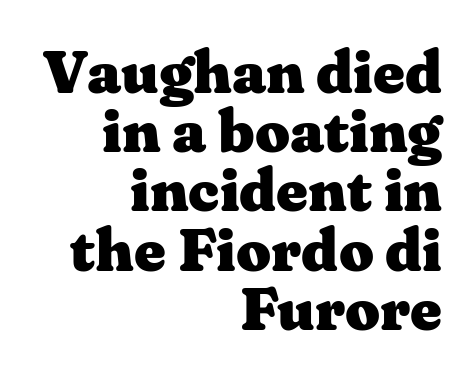
Varying glyph widths throughout — classic text-font behaviour. Decoration check: the copy has no underline. A serif font was chosen for this passage. Strokes here are thick enough to call this a true bold. In terms of leading, this rendering errs on the cramped side.
